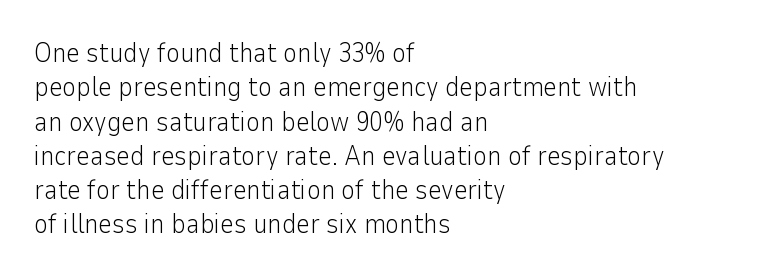
Q: Is the text bold? A: No.
Q: Is the text italic (slanted)? A: No, it is upright.
Q: Is the text underlined? A: No.
Q: How is the paragraph aligned? A: Left-aligned.
Q: Is the spacing between letters normal or unusually wide? A: Normal.
Q: Is the spacing between lines tight, normal or loose? A: Normal.
